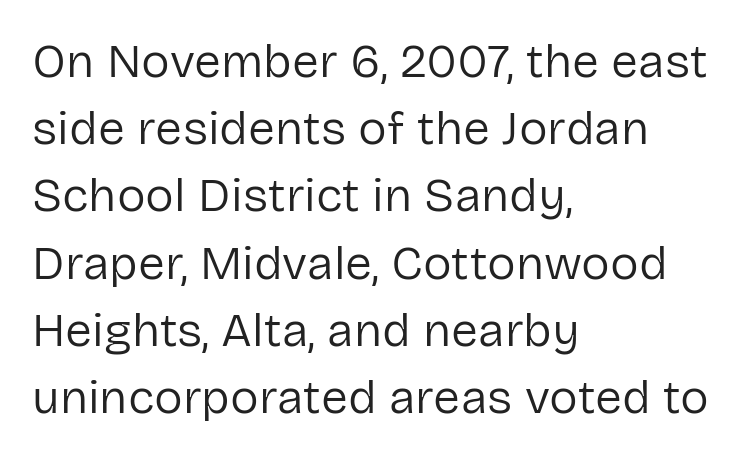
The rendering uses a moderate line-height, typical for paragraphs. Glyph-to-glyph distance matches everyday printed text. Nope, no serifs anywhere on these letters. Any mark beneath the type? The region is blank.
